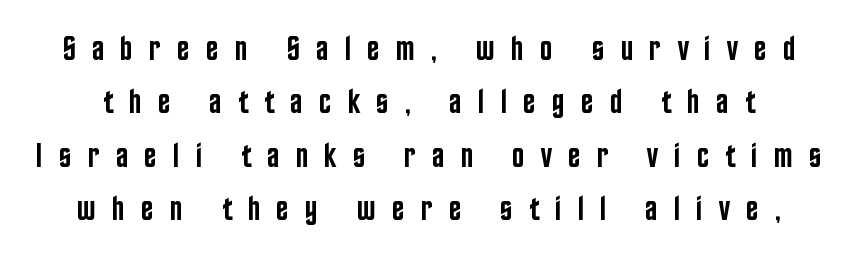
The image shows 34 px semibold, condensed sans-serif type, upright; set normal line spacing (1.57x), unusually wide letter spacing (+0.47 em), not underlined; low stroke contrast and a large x-height.
